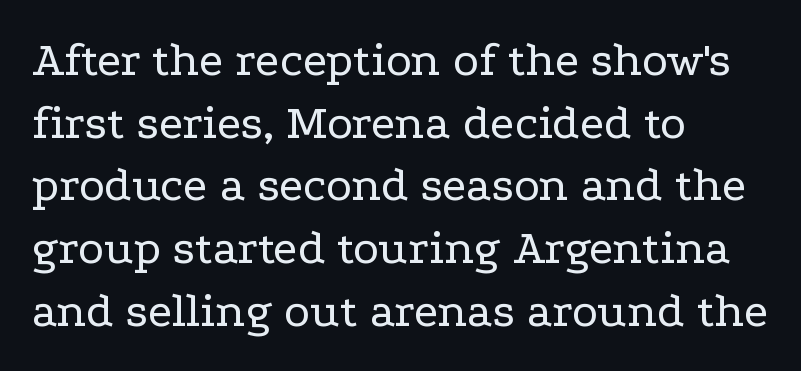
In terms of letterform style, serifs are clearly present. Spacing between characters is what you'd get straight out of the box. Here the designer chose a conventional face with non-uniform glyph widths. If you drew a ruler down the left edge, every line would touch it.
